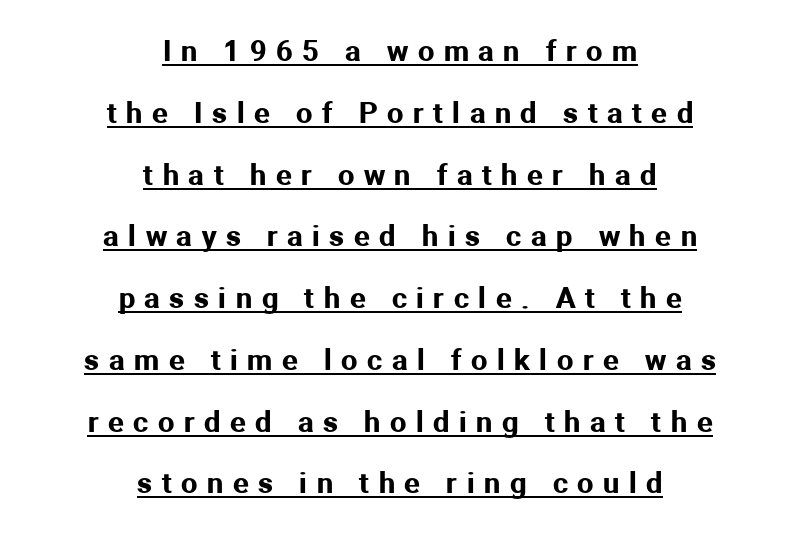
Q: Is the text italic (slanted)? A: No, it is upright.
Q: Is the typeface a serif or a sans-serif typeface? A: Sans-serif.
Q: Is the text underlined? A: Yes.
Q: How is the paragraph aligned? A: Centered.
Q: Is the spacing between letters normal or unusually wide? A: Unusually wide.
Q: Is the spacing between lines tight, normal or loose? A: Loose.
Q: Width (condensed, normal, or wide)? A: Normal.
Q: Stroke contrast? A: Medium.
Q: x-height? A: Medium.
Q: Monospaced? A: No.
